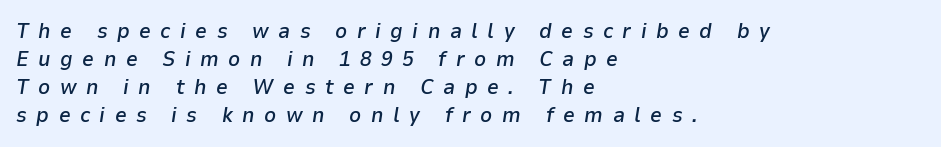
The image shows 21 px text type, italic (leaning right); set left-aligned, normal line spacing (1.34x), unusually wide letter spacing (+0.45 em), not underlined.
